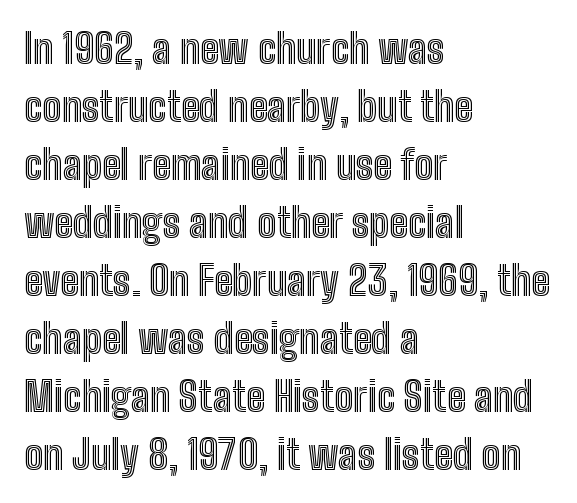
The image shows 40 px condensed type, upright; set left-aligned, normal line spacing (1.45x), normal letter spacing, not underlined; a medium x-height.
